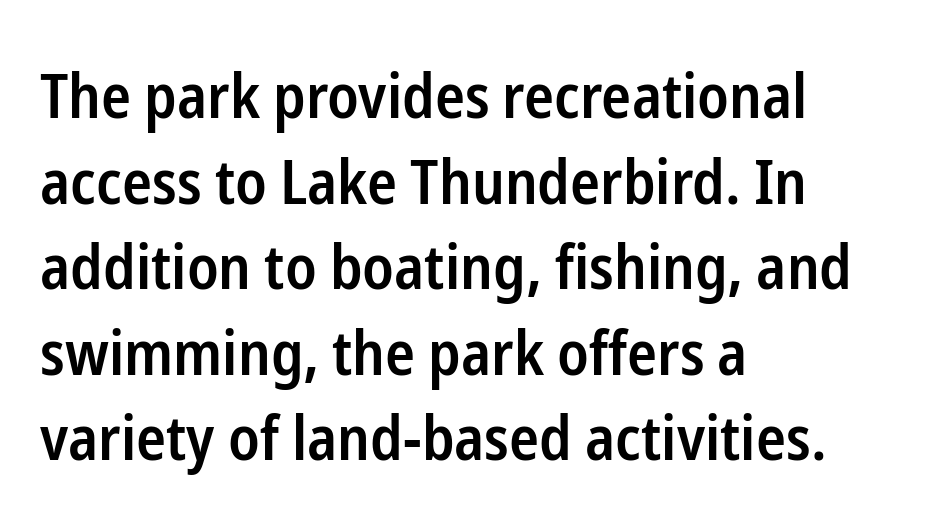
{"serif": "no", "italic": "no", "bold": "semi", "weight": "semibold", "width": "condensed", "stroke_contrast": "low", "x_height": "medium", "monospaced": "no", "underline": "no", "align": "left", "line_spacing": "normal", "line_spacing_ratio": 1.38, "letter_spacing": "normal", "letter_spacing_em": 0.0, "glyph_px": 62}
